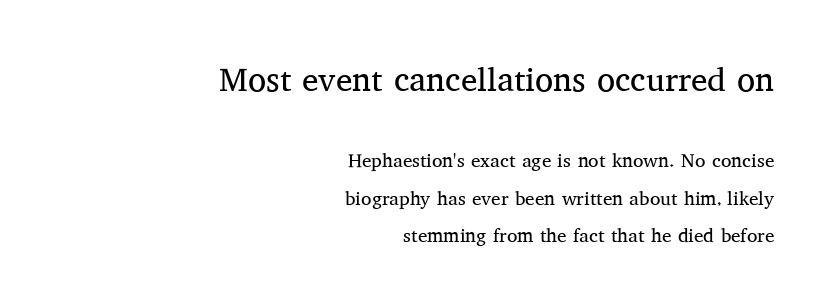
If you measured baseline to baseline, you'd find a long distance. Check under the words: just untouched page. Caption: upper text group enlarged, lower text group reduced. The glyphs in this specimen are seriffed. Horizontal alignment here is rightward, an uncommon choice for prose. Vertical stems look standard width or narrower in stroke.
